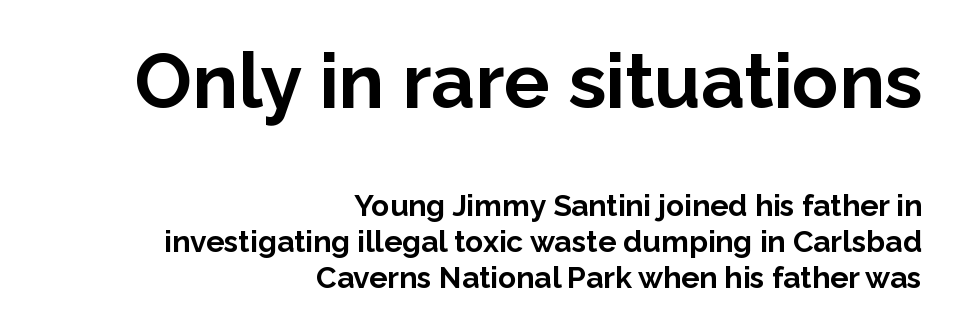
The image shows 76 px bold sans-serif type, upright; set right-aligned, line spacing 1.19x, normal letter spacing, not underlined; the first (top) block is 2.53x larger; low stroke contrast and a medium x-height.
